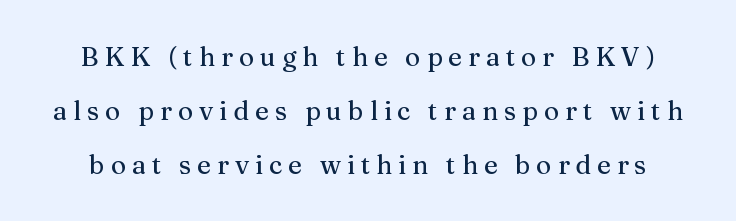
The words here are not underlined. This sample trades compactness for vertical openness between lines. These lines were composed using upright roman letters. Tracking here is generous; glyphs stand well apart from one another.
